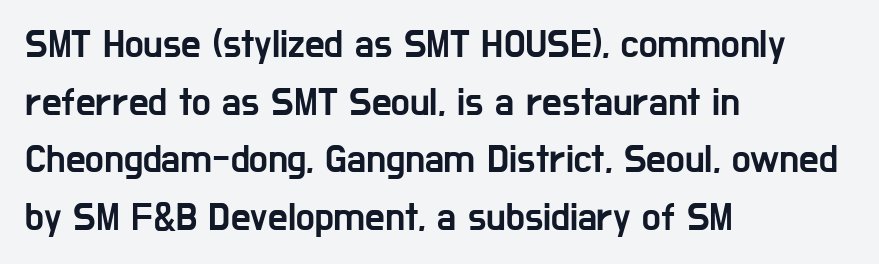
Nope, no serifs anywhere on these letters. The passage shown is typed in a proportional face where columns would drift. The ragged edge is on the right, which tells us the setting is flush left. Posture: straight, roman, zero tilt.
